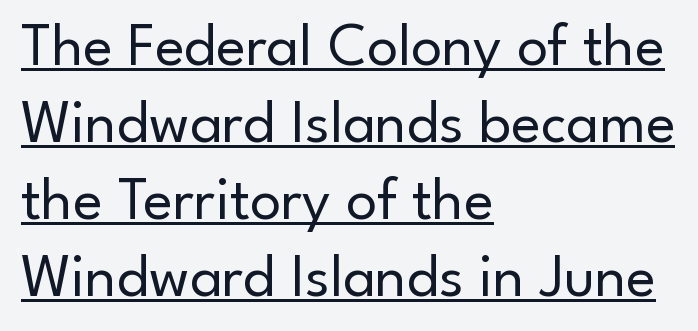
The image shows 62 px regular-weight sans-serif type, upright; set left-aligned, line spacing 1.24x, normal letter spacing, underlined; low stroke contrast and a small x-height.
